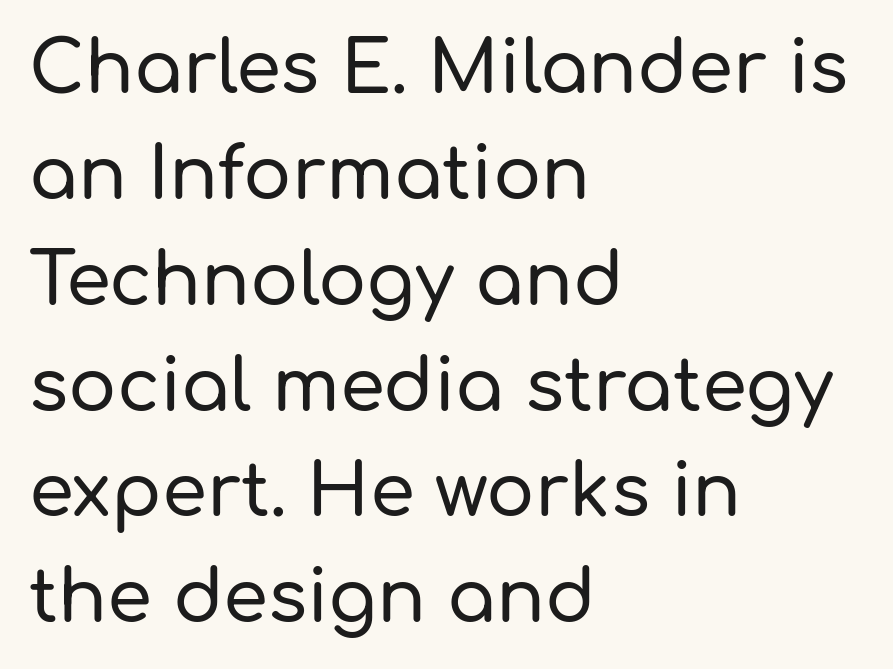
Does the type have serifs? No, each stem ends abruptly. In CSS terms this would be text-align: left. You could not count columns in this text — the font is proportionally spaced. No italicization has been applied; the sample stays upright.
